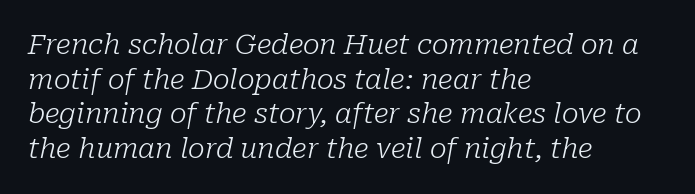
The image shows 28 px light serif type, italic (leaning right); set left-aligned, line spacing 1.24x, normal letter spacing, not underlined; low stroke contrast and a medium x-height.
